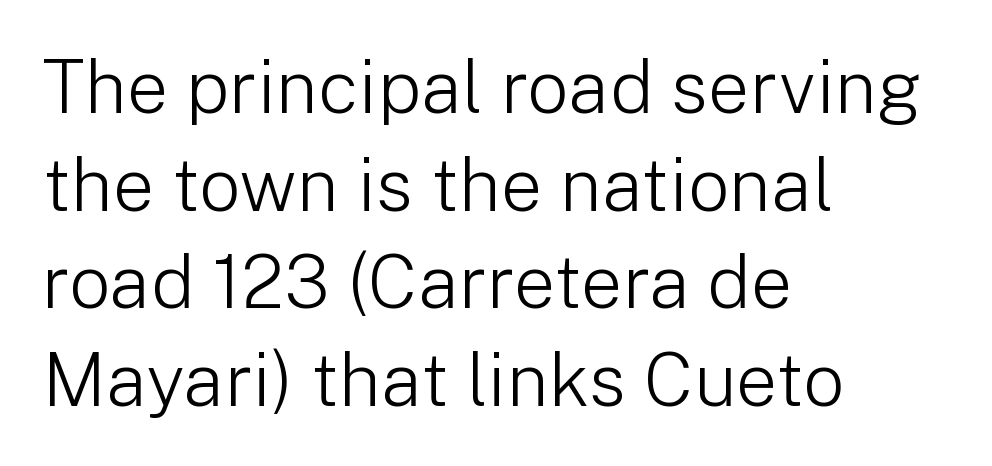
Q: Is the text bold? A: No.
Q: Is the text italic (slanted)? A: No, it is upright.
Q: Is the typeface a serif or a sans-serif typeface? A: Sans-serif.
Q: Is the text underlined? A: No.
Q: How is the paragraph aligned? A: Left-aligned.
Q: Is the spacing between letters normal or unusually wide? A: Normal.
Q: Is the spacing between lines tight, normal or loose? A: Normal.
Q: Width (condensed, normal, or wide)? A: Normal.
Q: Stroke contrast? A: Low.
Q: x-height? A: Medium.
Q: Monospaced? A: No.
